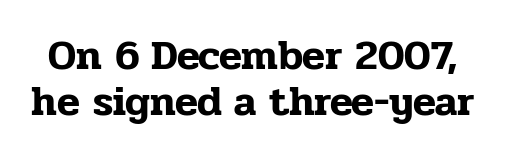
The image shows 42 px serif type, upright; set tight line spacing (1.09x), normal letter spacing, not underlined; low stroke contrast and a medium x-height.
